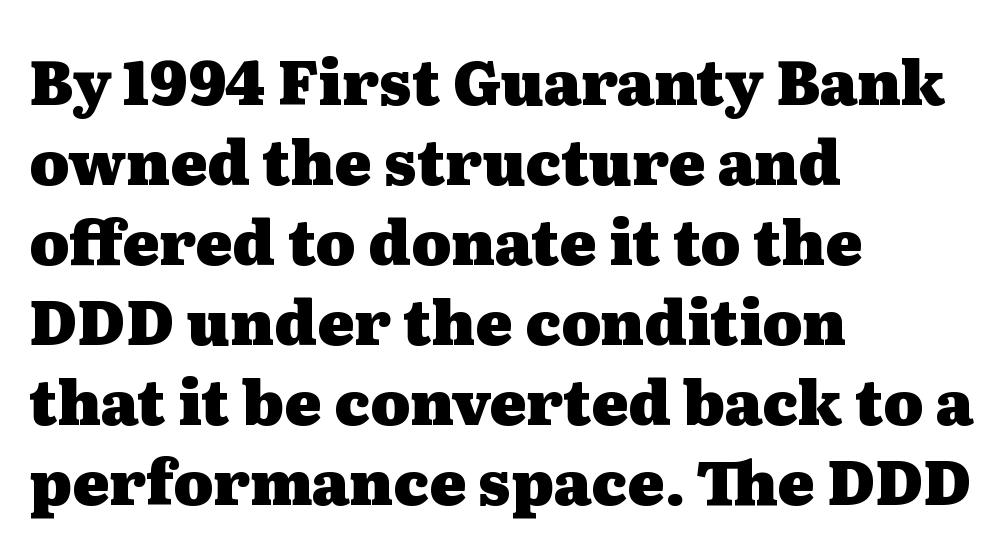
The image shows 61 px heavy, wide serif type, upright; set left-aligned, normal line spacing (1.31x), normal letter spacing, not underlined; medium stroke contrast and a medium x-height.
